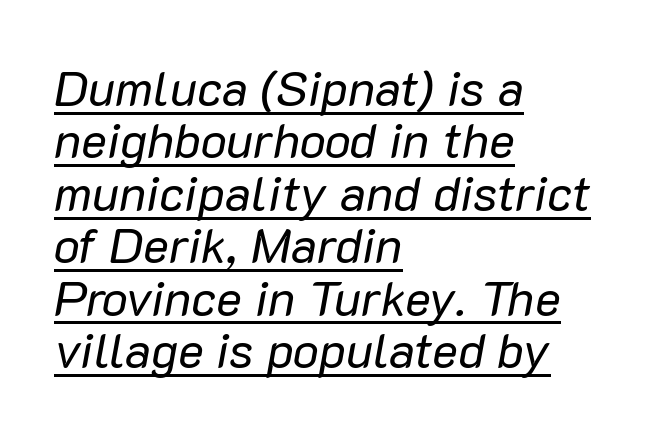
The image shows 49 px regular-weight type, italic (leaning right); set left-aligned, tight line spacing (1.07x), normal letter spacing, underlined; low stroke contrast and a medium x-height.
